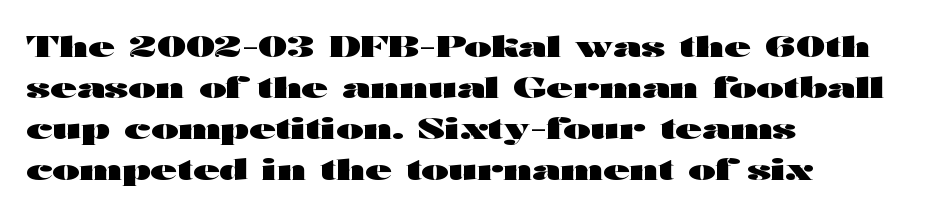
{"italic": "no", "bold": "yes", "weight": "heavy", "width": "wide", "stroke_contrast": "high", "x_height": "medium", "monospaced": "no", "underline": "no", "align": "left", "line_spacing": "normal", "line_spacing_ratio": 1.41, "letter_spacing": "normal", "letter_spacing_em": 0.0, "glyph_px": 29}
